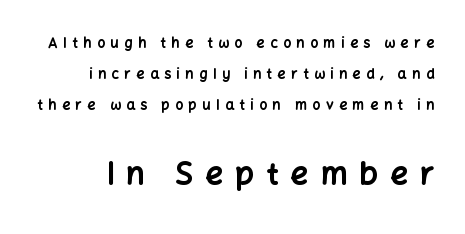
Q: Is the text bold? A: Yes.
Q: Is the text italic (slanted)? A: No, it is upright.
Q: Is the typeface a serif or a sans-serif typeface? A: Sans-serif.
Q: Is the text underlined? A: No.
Q: Is the spacing between letters normal or unusually wide? A: Unusually wide.
Q: Is the spacing between lines tight, normal or loose? A: Loose.
Q: Which block of text is set in a larger size, the first (top) or the second (bottom)? A: The second (bottom) one.
Q: Width (condensed, normal, or wide)? A: Normal.
Q: Stroke contrast? A: Low.
Q: x-height? A: Medium.
Q: Monospaced? A: No.
